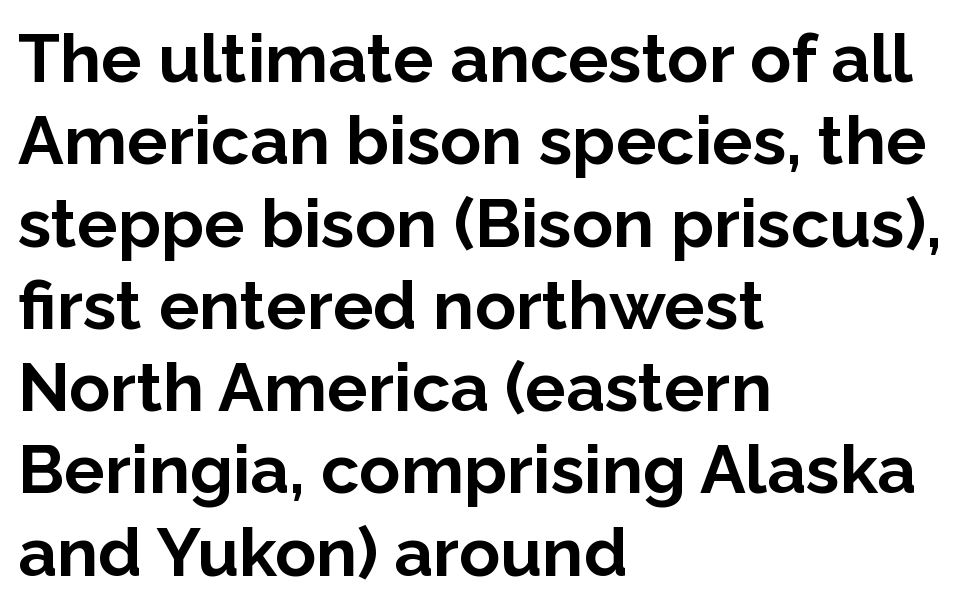
All the whitespace from short lines collects on the right. The face used here is rendered with its standard letterfit. In terms of letterform style, serifs are entirely absent. Caption: bold face, heavy strokes. Every stem runs plumb, perpendicular to the baseline. The string is rendered with underlining switched off.
